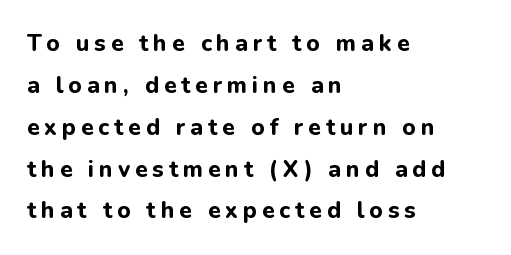
Q: Is the text bold? A: Yes.
Q: Is the text italic (slanted)? A: No, it is upright.
Q: Is the text underlined? A: No.
Q: How is the paragraph aligned? A: Left-aligned.
Q: Is the spacing between letters normal or unusually wide? A: Unusually wide.
